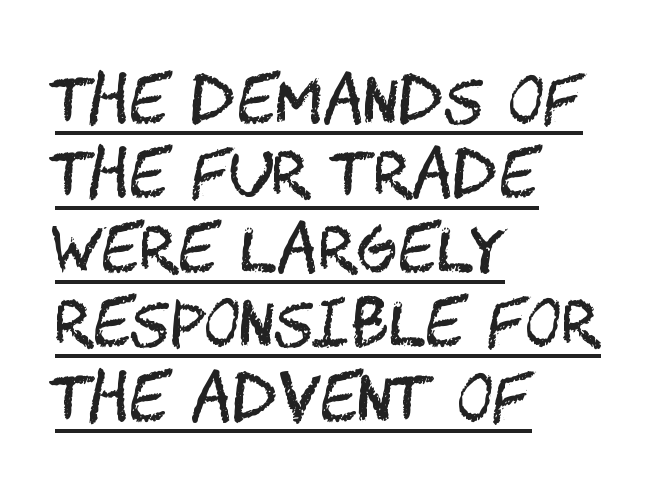
Like a heading marked for emphasis, these lines bear an underscore. Ink coverage per letter is moderate at most. In terms of letterform style, serifs are entirely absent. If you drew a line through each stem, it would be perfectly vertical. Tracking here is standard; glyphs follow each other at the usual distance. Does the copy run flush right? No — it runs flush left.
